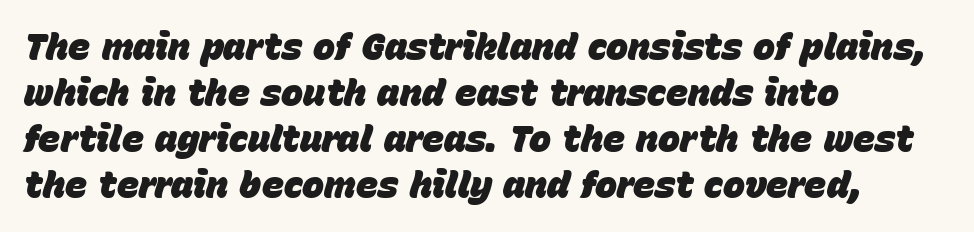
Q: Is the text bold? A: Yes.
Q: Is the text italic (slanted)? A: Yes, it leans right by about 15 degrees.
Q: Is the text underlined? A: No.
Q: How is the paragraph aligned? A: Left-aligned.
Q: Is the spacing between letters normal or unusually wide? A: Normal.
Q: Width (condensed, normal, or wide)? A: Normal.
Q: Stroke contrast? A: Low.
Q: x-height? A: Large.
Q: Monospaced? A: No.
